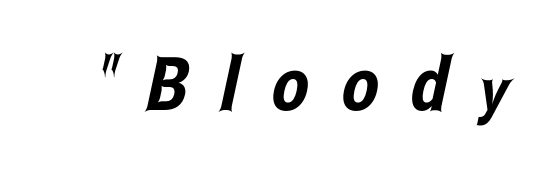
Each letter's strokes conclude bluntly, with no projecting serifs. Glance below the letters and you will spot only blank space. Note the varied advance widths — an 'i' is clearly narrower than an 'm'. The face used here is rendered with a markedly widened letterfit.
